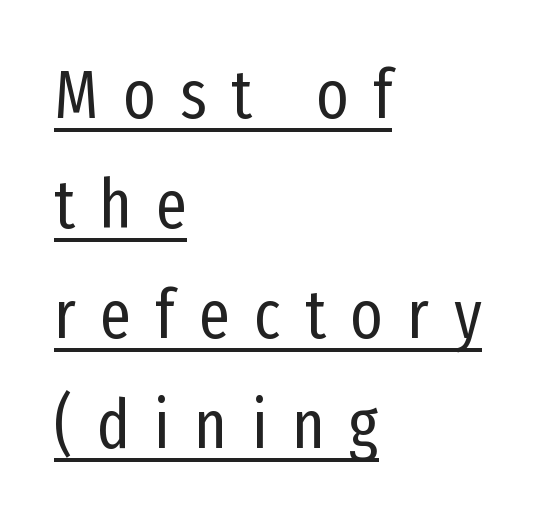
{"serif": "no", "italic": "no", "bold": "no", "weight": "regular", "width": "condensed", "stroke_contrast": "low", "x_height": "medium", "monospaced": "no", "underline": "yes", "align": "left", "line_spacing": "normal", "line_spacing_ratio": 1.62, "letter_spacing": "wide", "letter_spacing_em": 0.36, "glyph_px": 68}
